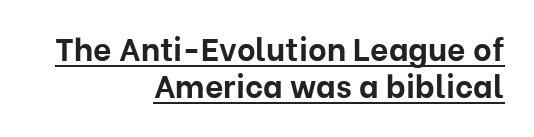
The letters advance in unequal steps, a hallmark of proportional type. The rendering anchors every line to the right-hand side. Vertical strokes here are truly vertical. Pretty heavy lettering here — definitely bold.
